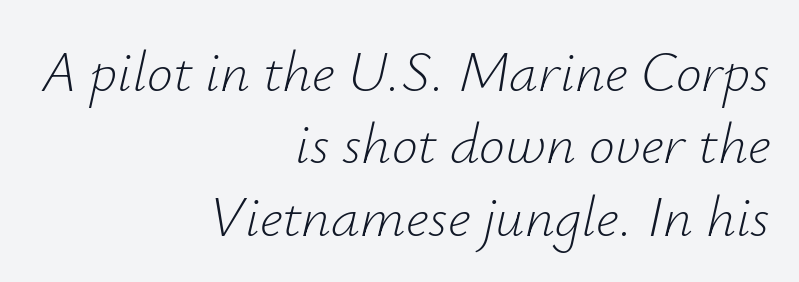
The setting favours the right margin, as signatures and pull-quotes sometimes do. Leading matches the norm, producing a regular column. Underline: absent. The passage shown is not bold in any degree. You could call the tracking neutral — neither tight nor loose. Notice how the stems are inclined rather than vertical — that's the hallmark of italics.
